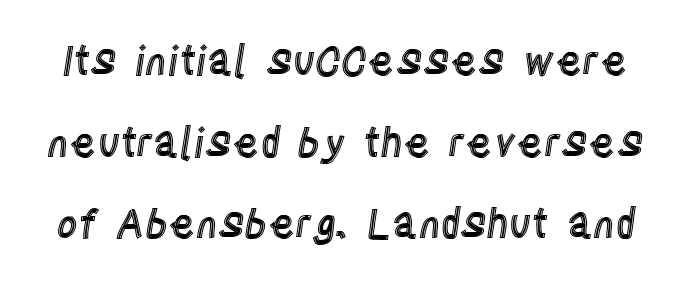
The image shows 40 px condensed type; set loose line spacing (2.04x), normal letter spacing, not underlined; a large x-height.
